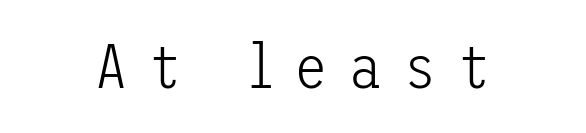
These lines were composed using upright roman letters. No extra ink here — the face is not bold. Rule under the text: the space is simply empty. The designer went with a sans here, leaving each stem footless.
